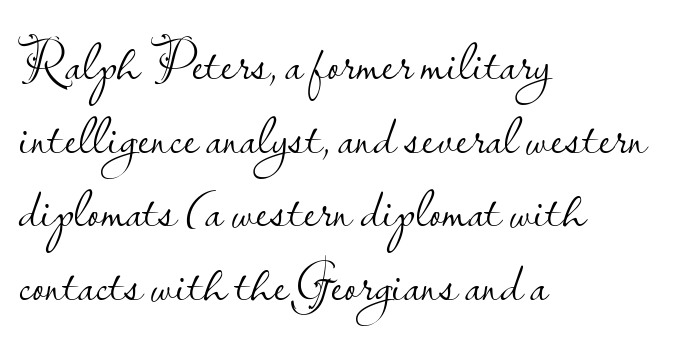
The image shows 55 px light sans-serif type; set left-aligned, normal line spacing (1.34x), normal letter spacing, not underlined; low stroke contrast and a small x-height.
